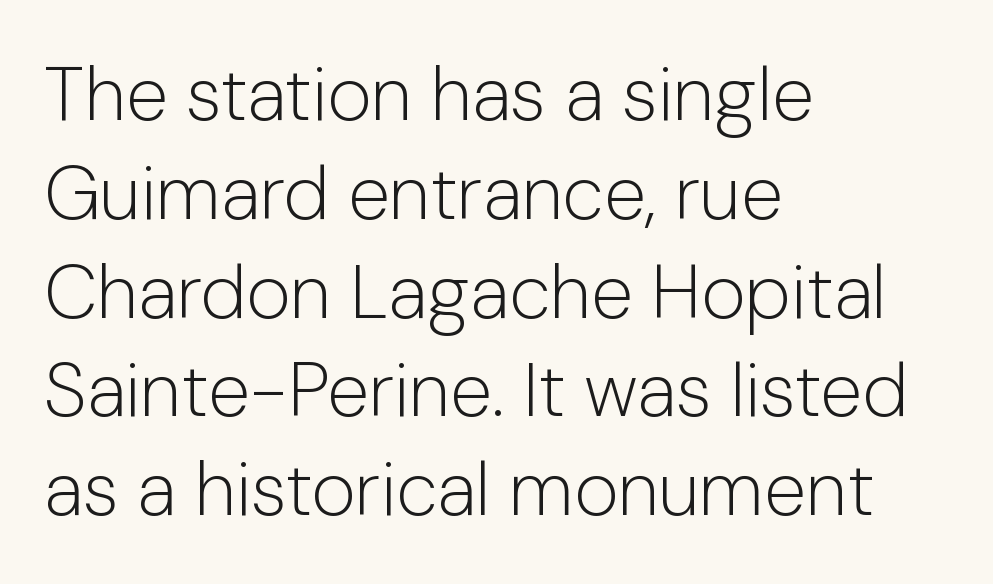
Normally led — the rows are evenly, conventionally spaced. These lines were composed using upright roman letters. Horizontal alignment here is leftward, the default for most running prose. Honestly, there is no underline to notice here at all. Caption: face not bold, strokes unweighted. A sans-serif font was chosen for this passage.
